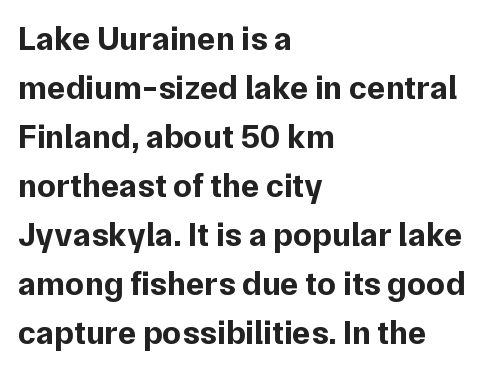
{"serif": "no", "italic": "no", "bold": "yes", "weight": "bold", "width": "normal", "stroke_contrast": "low", "x_height": "medium", "monospaced": "no", "underline": "no", "align": "left", "line_spacing": "normal", "line_spacing_ratio": 1.44, "letter_spacing": "normal", "letter_spacing_em": 0.0, "glyph_px": 34}
